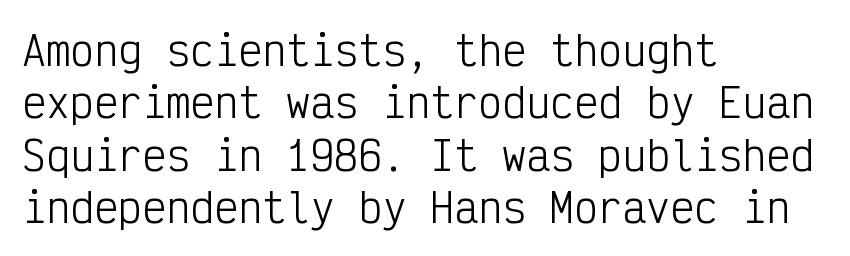
{"serif": "no", "italic": "no", "bold": "no", "weight": "light", "width": "condensed", "stroke_contrast": "low", "x_height": "medium", "monospaced": "yes", "underline": "no", "align": "left", "line_spacing": "normal", "line_spacing_ratio": 1.31, "letter_spacing": "normal", "letter_spacing_em": 0.0, "glyph_px": 40}
